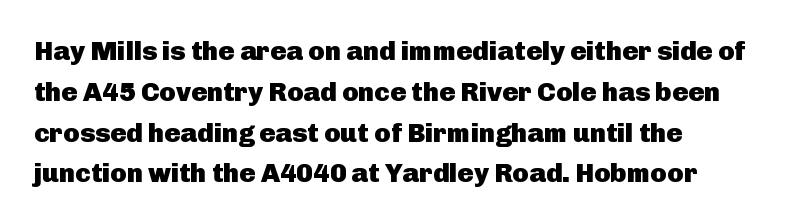
Q: Is the text bold? A: Yes.
Q: Is the text italic (slanted)? A: No, it is upright.
Q: Is the text underlined? A: No.
Q: How is the paragraph aligned? A: Left-aligned.
Q: Is the spacing between letters normal or unusually wide? A: Normal.
Q: Is the spacing between lines tight, normal or loose? A: Normal.
